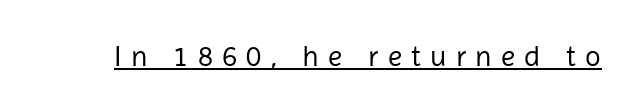
The image shows 29 px regular-weight sans-serif type, upright; set unusually wide letter spacing (+0.32 em), underlined; low stroke contrast and a medium x-height.
